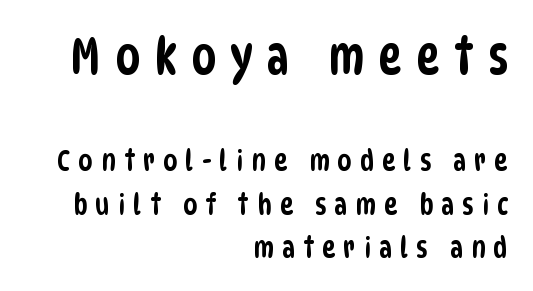
The image shows 51 px condensed sans-serif type; set right-aligned, normal line spacing (1.51x), unusually wide letter spacing (+0.27 em), not underlined; the first (top) block is 1.76x larger; low stroke contrast and a large x-height.
